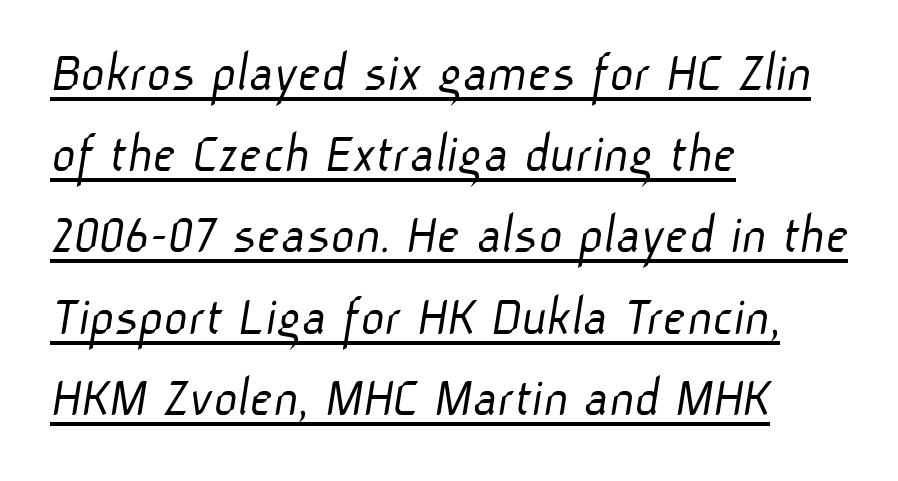
The image shows 58 px light sans-serif type; set left-aligned, normal line spacing (1.4x), normal letter spacing, underlined; low stroke contrast and a medium x-height.
